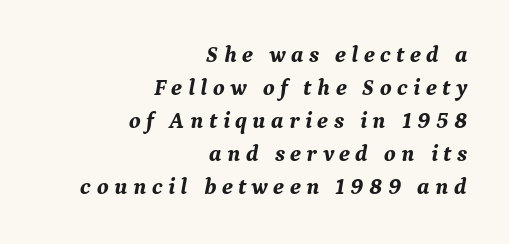
Q: Is the text bold? A: Yes.
Q: Is the text italic (slanted)? A: Yes, it leans right by about 9 degrees.
Q: Is the text underlined? A: No.
Q: How is the paragraph aligned? A: Right-aligned.
Q: Is the spacing between letters normal or unusually wide? A: Unusually wide.
Q: Is the spacing between lines tight, normal or loose? A: Normal.
